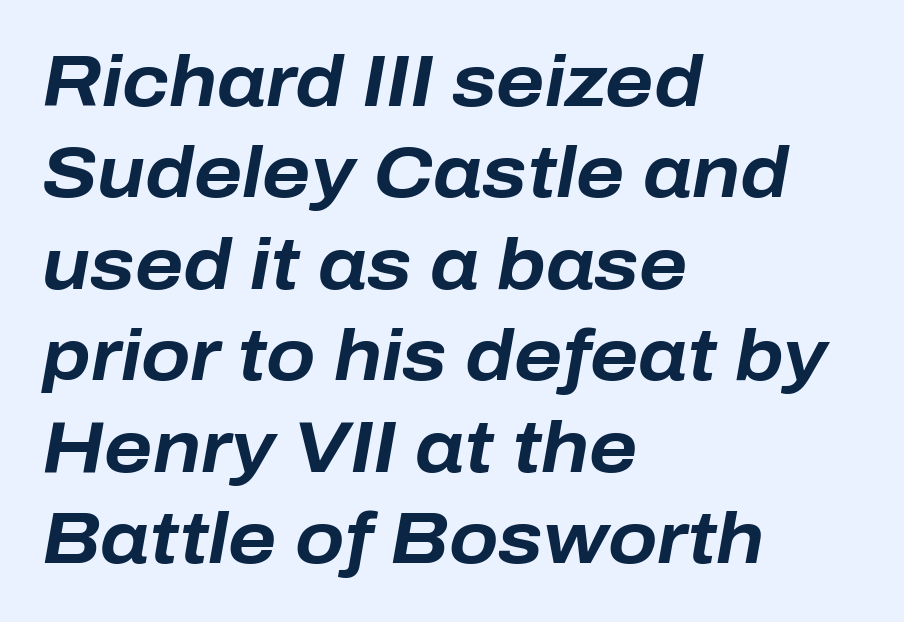
Q: Is the text bold? A: Yes.
Q: Is the text italic (slanted)? A: Yes, it leans right by about 10 degrees.
Q: Is the text underlined? A: No.
Q: How is the paragraph aligned? A: Left-aligned.
Q: Is the spacing between letters normal or unusually wide? A: Normal.
Q: Is the spacing between lines tight, normal or loose? A: Normal.
Q: Width (condensed, normal, or wide)? A: Normal.
Q: Stroke contrast? A: Low.
Q: x-height? A: Medium.
Q: Monospaced? A: No.
